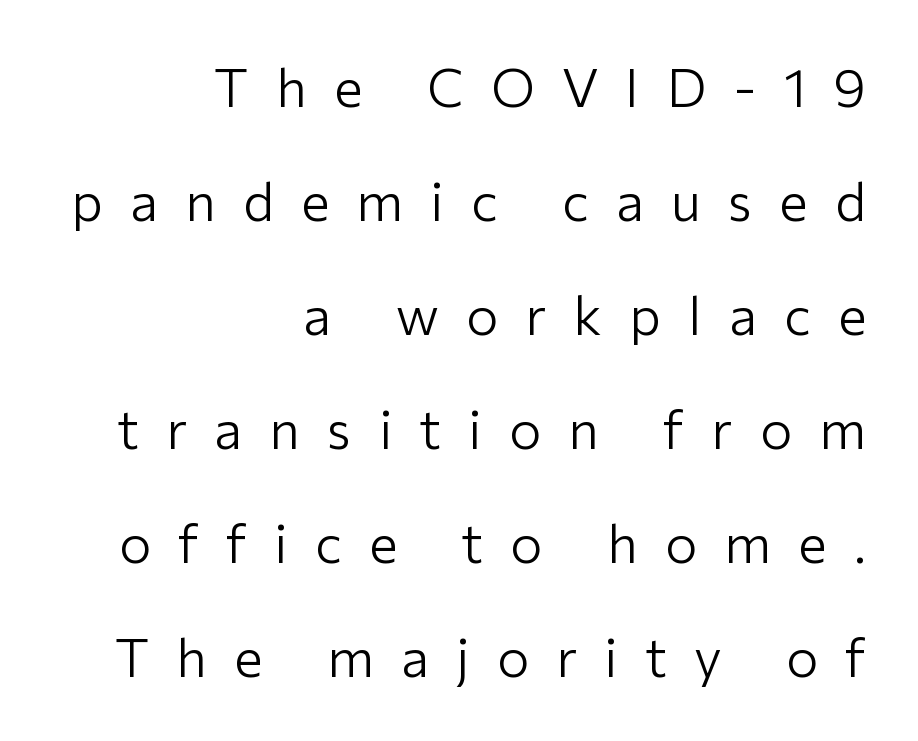
The image shows 54 px light sans-serif type, upright; set right-aligned, loose line spacing (2.11x), unusually wide letter spacing (+0.5 em), not underlined; low stroke contrast and a medium x-height.
